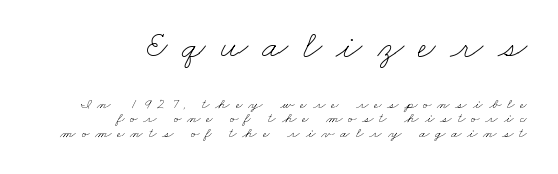
The image shows 38 px thin, wide type; set right-aligned, tight line spacing (0.96x), unusually wide letter spacing (+0.38 em), not underlined; the first (top) block is 2.53x larger; low stroke contrast and a small x-height.
